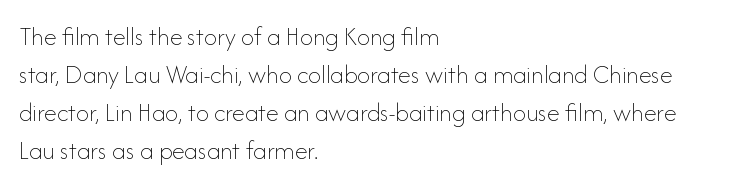
Visually the block forms a straight wall on the left and a jagged coastline on the right. Caption: standard tracking, unaltered. The type sits square on the baseline with zero lean. Weight: not bold — regular or lighter.
